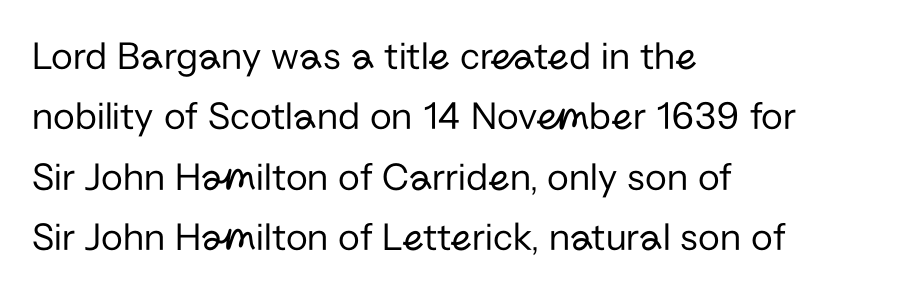
The image shows 40 px regular-weight sans-serif type, upright; set left-aligned, normal line spacing (1.51x), normal letter spacing, not underlined; low stroke contrast and a medium x-height.
